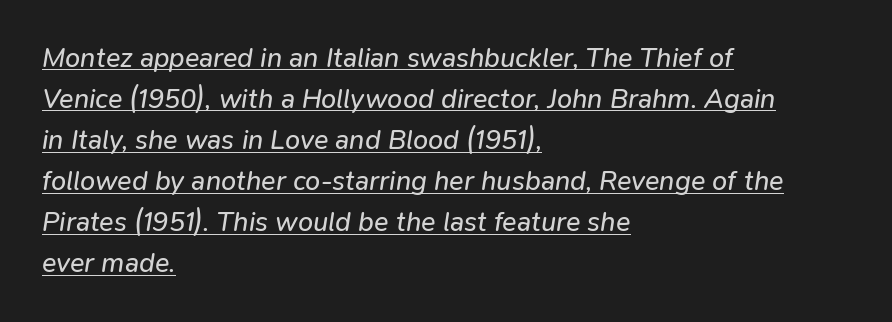
Q: Is the text bold? A: No.
Q: Is the text italic (slanted)? A: Yes, it leans right by about 9 degrees.
Q: Is the text underlined? A: Yes.
Q: How is the paragraph aligned? A: Left-aligned.
Q: Is the spacing between letters normal or unusually wide? A: Normal.
Q: Is the spacing between lines tight, normal or loose? A: Normal.
